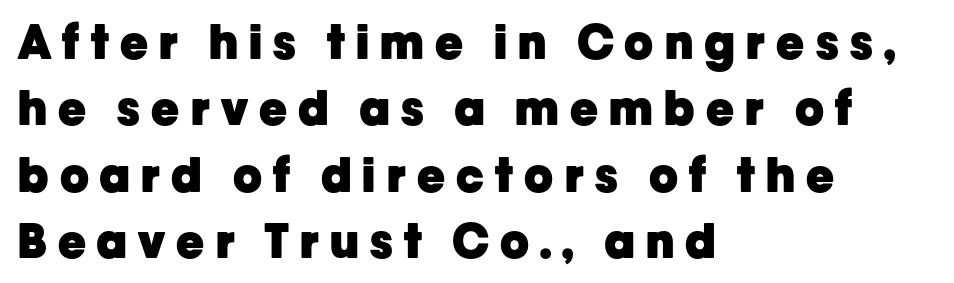
Q: Is the text bold? A: Yes.
Q: Is the text italic (slanted)? A: No, it is upright.
Q: Is the typeface a serif or a sans-serif typeface? A: Sans-serif.
Q: Is the text underlined? A: No.
Q: How is the paragraph aligned? A: Left-aligned.
Q: Is the spacing between letters normal or unusually wide? A: Unusually wide.
Q: Is the spacing between lines tight, normal or loose? A: Normal.
Q: Width (condensed, normal, or wide)? A: Normal.
Q: Stroke contrast? A: Low.
Q: x-height? A: Medium.
Q: Monospaced? A: No.
